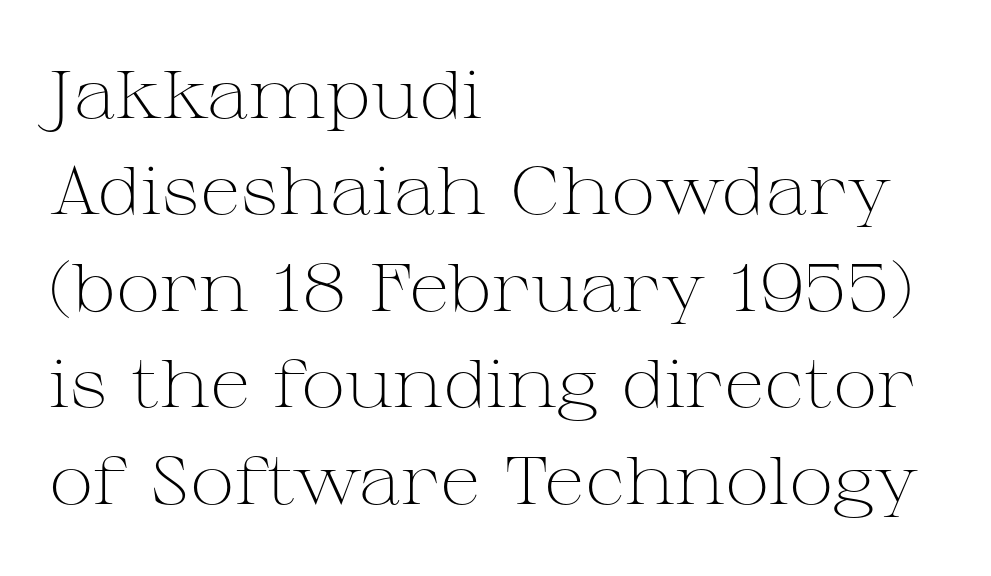
Q: Is the text bold? A: No.
Q: Is the text italic (slanted)? A: No, it is upright.
Q: Is the typeface a serif or a sans-serif typeface? A: Serif.
Q: Is the text underlined? A: No.
Q: How is the paragraph aligned? A: Left-aligned.
Q: Is the spacing between letters normal or unusually wide? A: Normal.
Q: Is the spacing between lines tight, normal or loose? A: Normal.
Q: Width (condensed, normal, or wide)? A: Wide.
Q: Stroke contrast? A: Medium.
Q: x-height? A: Medium.
Q: Monospaced? A: No.
